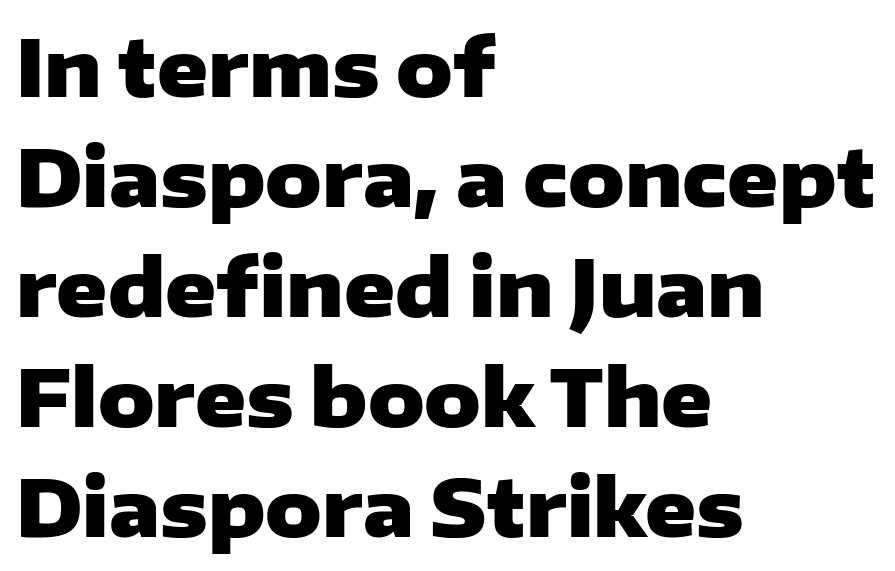
The image shows 78 px heavy, wide sans-serif type, upright; set left-aligned, normal line spacing (1.41x), normal letter spacing, not underlined; low stroke contrast and a medium x-height.
